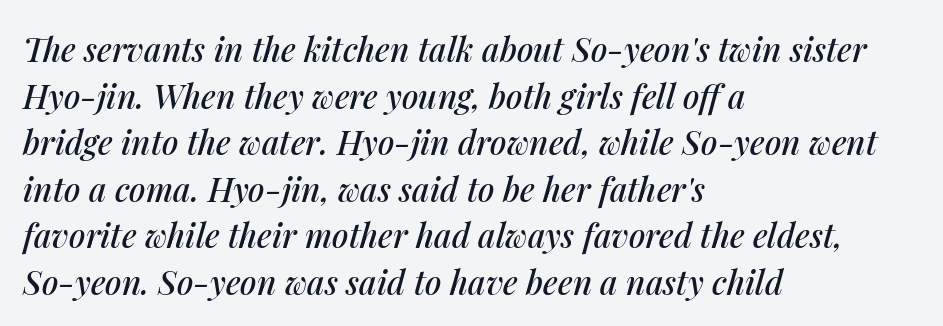
Q: Is the text italic (slanted)? A: Yes, it leans right by about 14 degrees.
Q: Is the text underlined? A: No.
Q: How is the paragraph aligned? A: Left-aligned.
Q: Is the spacing between letters normal or unusually wide? A: Normal.
Q: Is the spacing between lines tight, normal or loose? A: Normal.
Q: Width (condensed, normal, or wide)? A: Normal.
Q: Stroke contrast? A: Medium.
Q: x-height? A: Medium.
Q: Monospaced? A: No.
